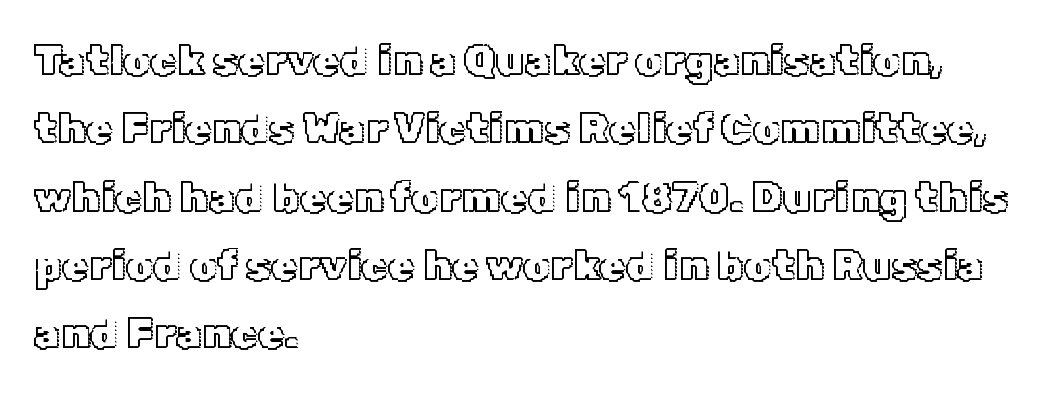
The image shows 43 px text type, upright; set left-aligned, normal line spacing (1.59x), normal letter spacing, not underlined; a medium x-height.
